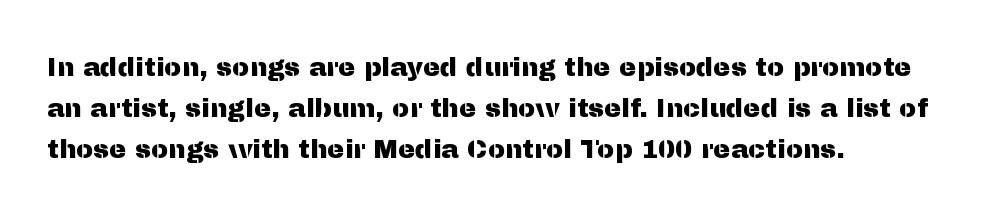
The space between consecutive lines is moderate. This sample uses plain, unmodified letter spacing. Layout note: lines flush left. No italicization has been applied; the sample stays upright. The passage shown is not underscored anywhere.
